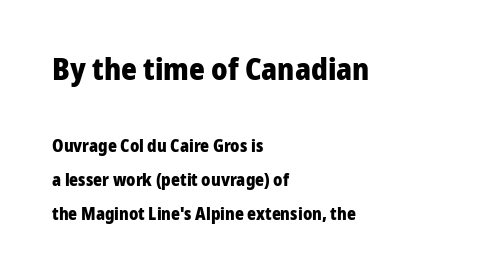
Q: Is the text bold? A: Yes.
Q: Is the text italic (slanted)? A: No, it is upright.
Q: Is the typeface a serif or a sans-serif typeface? A: Sans-serif.
Q: Is the text underlined? A: No.
Q: How is the paragraph aligned? A: Left-aligned.
Q: Is the spacing between letters normal or unusually wide? A: Normal.
Q: Is the spacing between lines tight, normal or loose? A: Loose.
Q: Which block of text is set in a larger size, the first (top) or the second (bottom)? A: The first (top) one.
Q: Width (condensed, normal, or wide)? A: Normal.
Q: Stroke contrast? A: Low.
Q: x-height? A: Medium.
Q: Monospaced? A: No.
